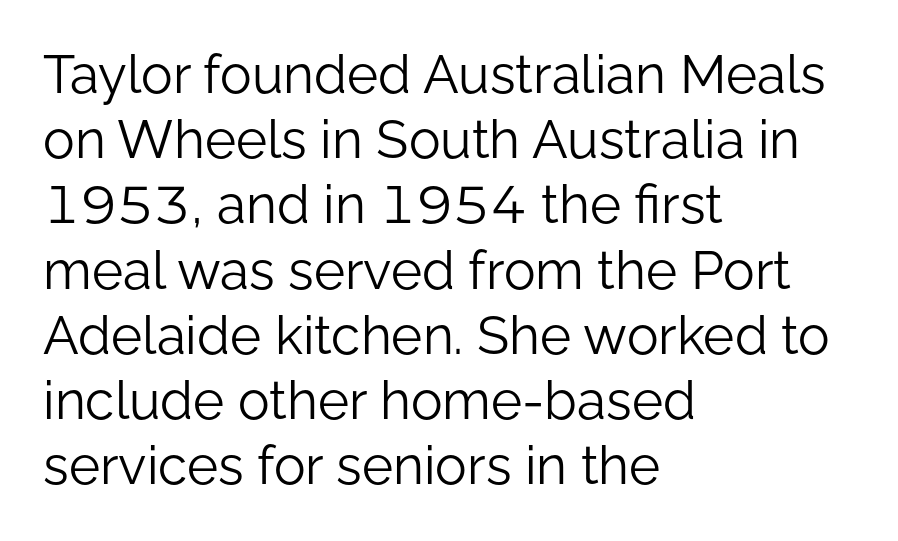
The image shows 53 px light sans-serif type, upright; set left-aligned, line spacing 1.23x, normal letter spacing, not underlined; low stroke contrast and a medium x-height.
